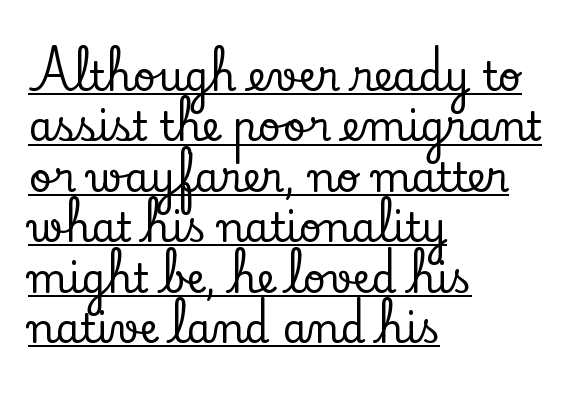
What decoration does the sample have? An underline. Characters follow at the spacing the type designer built in. Each letter's strokes conclude with small projecting serifs. Successive baselines arrive at the customary interval.
